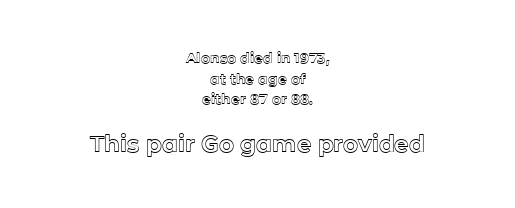
Q: Is the text italic (slanted)? A: No, it is upright.
Q: Is the text underlined? A: No.
Q: How is the paragraph aligned? A: Centered.
Q: Is the spacing between letters normal or unusually wide? A: Normal.
Q: Is the spacing between lines tight, normal or loose? A: Normal.
Q: Which block of text is set in a larger size, the first (top) or the second (bottom)? A: The second (bottom) one.
